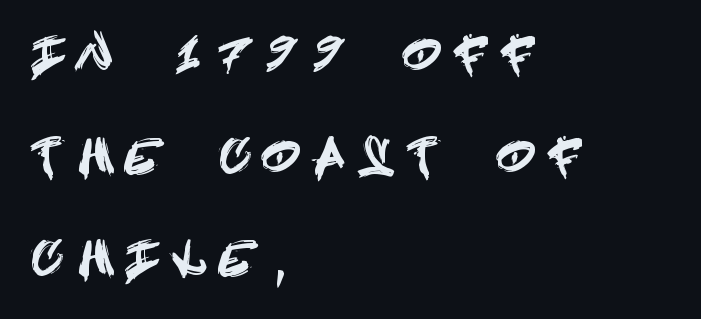
{"serif": "no", "width": "condensed", "x_height": "large", "underline": "no", "align": "left", "line_spacing": "loose", "line_spacing_ratio": 2.17, "letter_spacing": "wide", "letter_spacing_em": 0.44, "glyph_px": 47}
